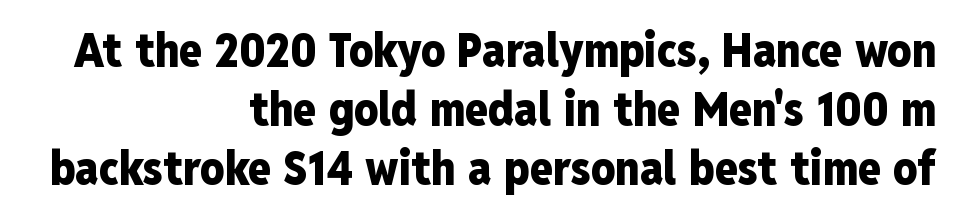
Plain, unruled lines of type. Set as a true bold cut, around the 700 mark. The rendering uses natural spacing where letterforms have individual widths. You can tell it's not italic because the verticals are truly vertical.
